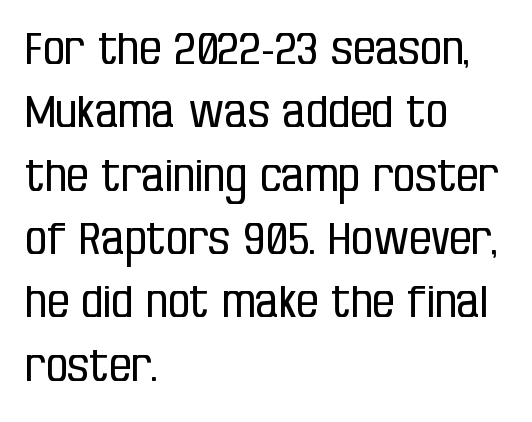
Q: Is the text bold? A: No.
Q: Is the text italic (slanted)? A: No, it is upright.
Q: Is the typeface a serif or a sans-serif typeface? A: Sans-serif.
Q: Is the text underlined? A: No.
Q: How is the paragraph aligned? A: Left-aligned.
Q: Is the spacing between letters normal or unusually wide? A: Normal.
Q: Is the spacing between lines tight, normal or loose? A: Normal.
Q: Width (condensed, normal, or wide)? A: Condensed.
Q: Stroke contrast? A: Low.
Q: x-height? A: Large.
Q: Monospaced? A: No.
